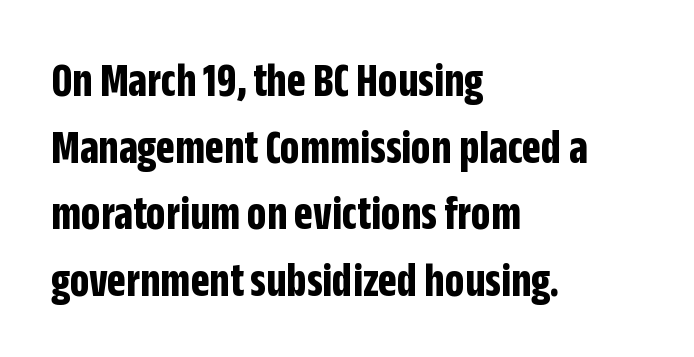
The image shows 49 px bold, condensed sans-serif type, upright; set left-aligned, normal line spacing (1.36x), normal letter spacing, not underlined; low stroke contrast and a large x-height.
